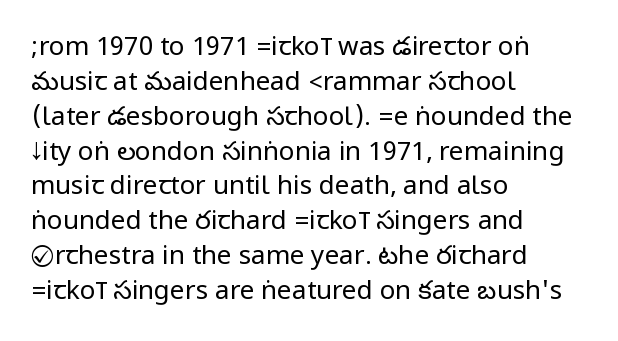
Q: Is the text bold? A: No.
Q: Is the text italic (slanted)? A: No, it is upright.
Q: Is the text underlined? A: No.
Q: How is the paragraph aligned? A: Left-aligned.
Q: Is the spacing between letters normal or unusually wide? A: Normal.
Q: Is the spacing between lines tight, normal or loose? A: Normal.
